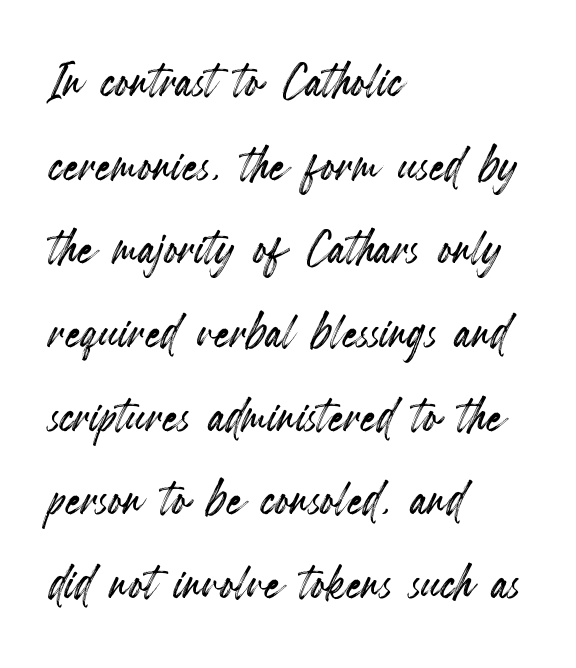
Q: Is the text italic (slanted)? A: Yes.
Q: Is the text underlined? A: No.
Q: How is the paragraph aligned? A: Left-aligned.
Q: Is the spacing between letters normal or unusually wide? A: Normal.
Q: Is the spacing between lines tight, normal or loose? A: Normal.
Q: Width (condensed, normal, or wide)? A: Condensed.
Q: x-height? A: Small.
Q: Monospaced? A: No.
